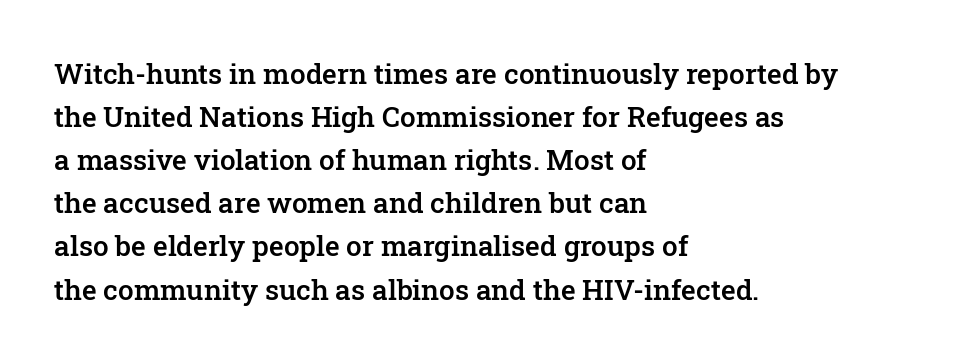
Do the characters align in a grid? No, the font is proportional. Compared with typical body copy, the letter spacing here is the same. Interline gaps are of average width in this sample. Regarding serifs, this sample has them. Casual observation: everything's shoved over to the left.
